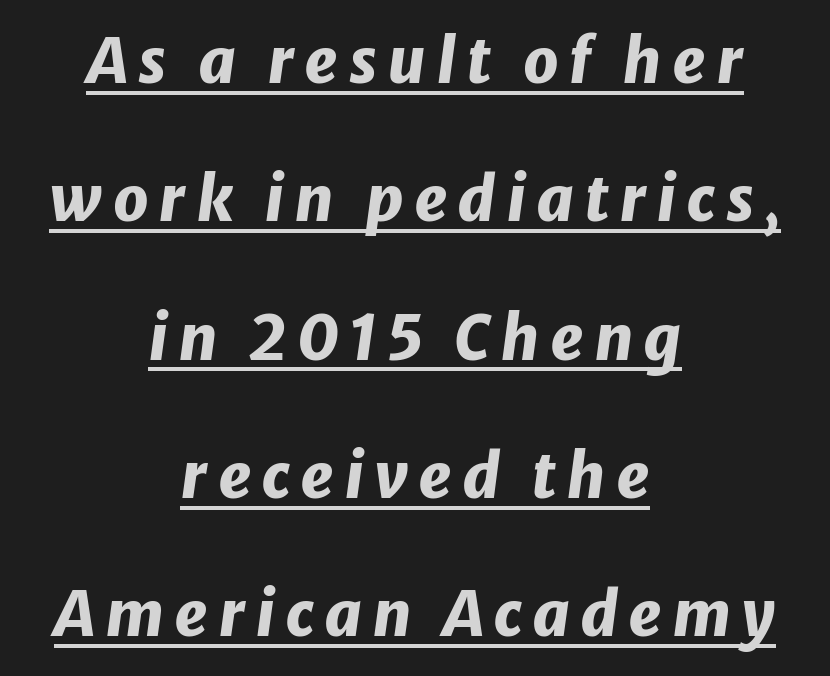
The image shows 62 px heavy type, italic (leaning right); set centered, loose line spacing (2.23x), underlined; low stroke contrast and a medium x-height.
